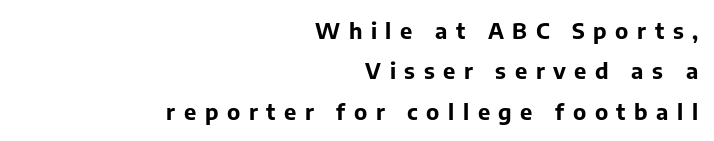
The specimen omits any rule beneath the text block's lines. Students, this is bold: see how much ink each stroke carries. Notice how the stems are strictly vertical — no italics here. Display-style spreading of the glyphs; the letterfit is very open. Line ends are locked; line starts wander.
